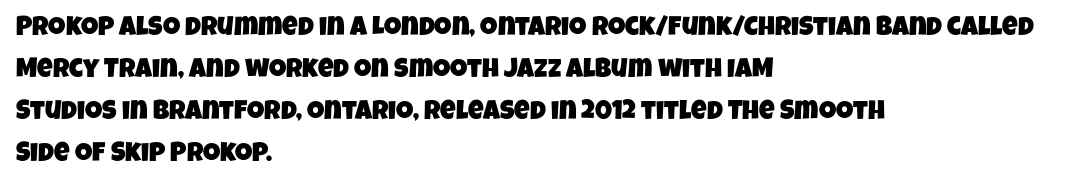
{"underline": "no", "align": "left", "line_spacing": "normal", "line_spacing_ratio": 1.56, "letter_spacing": "normal", "letter_spacing_em": 0.0, "glyph_px": 27}
